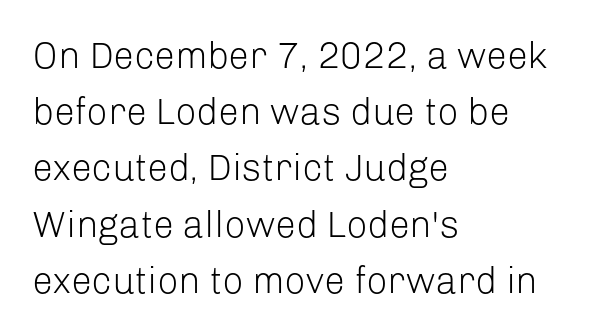
Q: Is the text bold? A: No.
Q: Is the text italic (slanted)? A: No, it is upright.
Q: Is the typeface a serif or a sans-serif typeface? A: Sans-serif.
Q: Is the text underlined? A: No.
Q: How is the paragraph aligned? A: Left-aligned.
Q: Is the spacing between letters normal or unusually wide? A: Normal.
Q: Is the spacing between lines tight, normal or loose? A: Normal.
Q: Width (condensed, normal, or wide)? A: Normal.
Q: Stroke contrast? A: Low.
Q: x-height? A: Medium.
Q: Monospaced? A: No.
